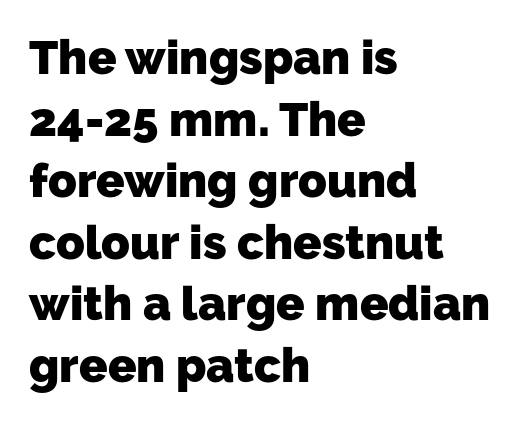
{"serif": "no", "bold": "yes", "weight": "heavy", "width": "normal", "stroke_contrast": "low", "x_height": "medium", "monospaced": "no", "underline": "no", "align": "left", "line_spacing": "normal", "line_spacing_ratio": 1.31, "letter_spacing": "normal", "letter_spacing_em": 0.0, "glyph_px": 47}
